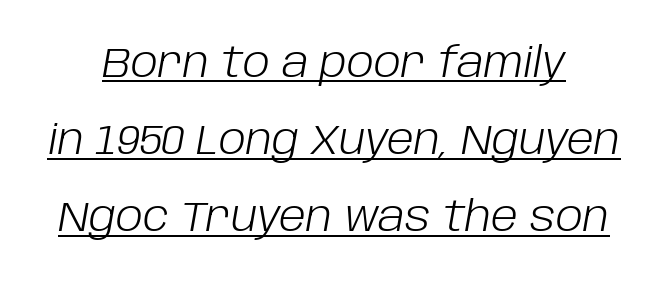
The image shows 41 px light type, italic (leaning right); set centered, line spacing 1.88x, normal letter spacing, underlined; low stroke contrast and a large x-height.
